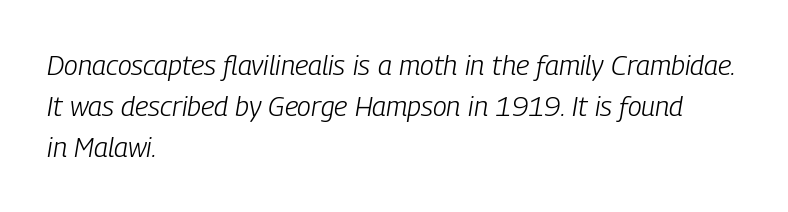
{"italic": "yes", "lean": "right", "slant_degrees": 9, "bold": "no", "weight": "light", "width": "condensed", "stroke_contrast": "low", "x_height": "medium", "monospaced": "no", "underline": "no", "align": "left", "line_spacing": "normal", "line_spacing_ratio": 1.47, "letter_spacing": "normal", "letter_spacing_em": 0.0, "glyph_px": 28}
